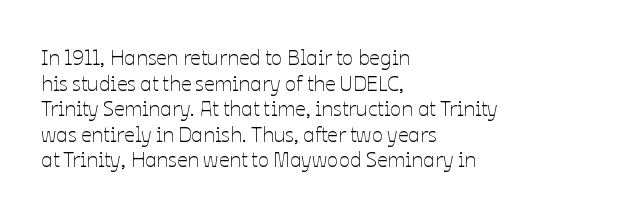
{"italic": "no", "bold": "no", "underline": "no", "align": "left", "line_spacing_ratio": 1.22, "letter_spacing": "normal", "letter_spacing_em": 0.0, "glyph_px": 21}
